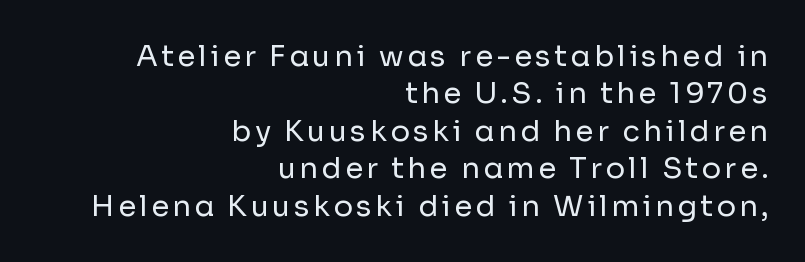
{"serif": "no", "italic": "no", "bold": "no", "weight": "regular", "width": "normal", "stroke_contrast": "low", "x_height": "medium", "monospaced": "no", "underline": "no", "align": "right", "line_spacing": "normal", "line_spacing_ratio": 1.29, "glyph_px": 29}
